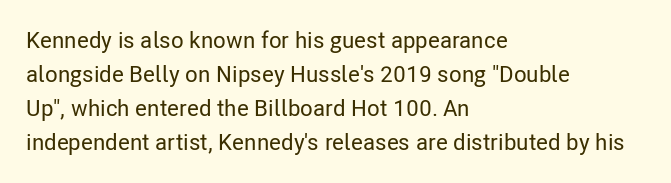
{"italic": "no", "underline": "no", "align": "left", "line_spacing": "normal", "line_spacing_ratio": 1.48, "letter_spacing": "normal", "letter_spacing_em": 0.0, "glyph_px": 23}
